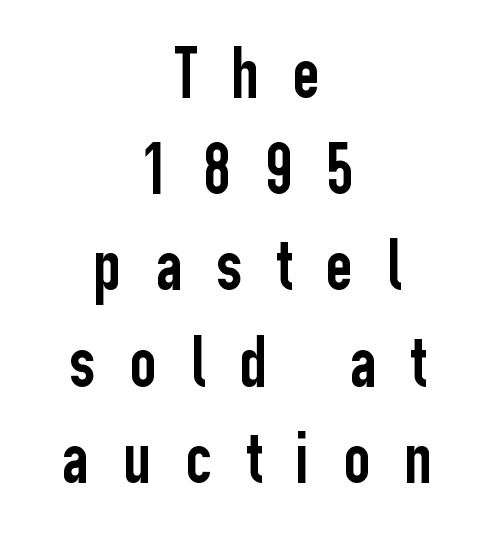
{"serif": "no", "italic": "no", "width": "condensed", "stroke_contrast": "low", "x_height": "medium", "monospaced": "no", "underline": "no", "align": "center", "line_spacing": "normal", "line_spacing_ratio": 1.3, "letter_spacing": "wide", "letter_spacing_em": 0.46, "glyph_px": 74}
